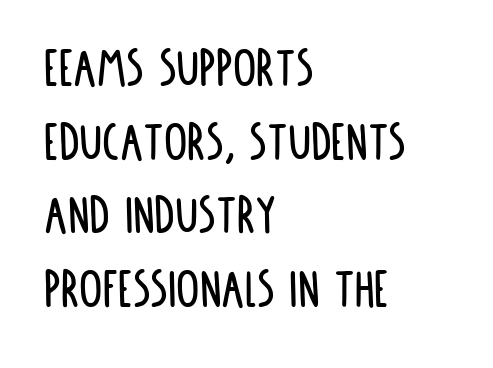
Q: Is the text italic (slanted)? A: No, it is upright.
Q: Is the typeface a serif or a sans-serif typeface? A: Sans-serif.
Q: Is the text underlined? A: No.
Q: How is the paragraph aligned? A: Left-aligned.
Q: Is the spacing between letters normal or unusually wide? A: Normal.
Q: Is the spacing between lines tight, normal or loose? A: Normal.
Q: Width (condensed, normal, or wide)? A: Condensed.
Q: Stroke contrast? A: Low.
Q: x-height? A: Large.
Q: Monospaced? A: No.
